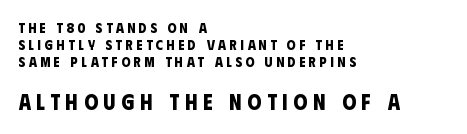
{"bold": "yes", "underline": "no", "align": "left", "line_spacing_ratio": 1.23, "letter_spacing": "wide", "letter_spacing_em": 0.26, "larger_block": "second", "size_ratio": 1.57, "glyph_px": 22}
